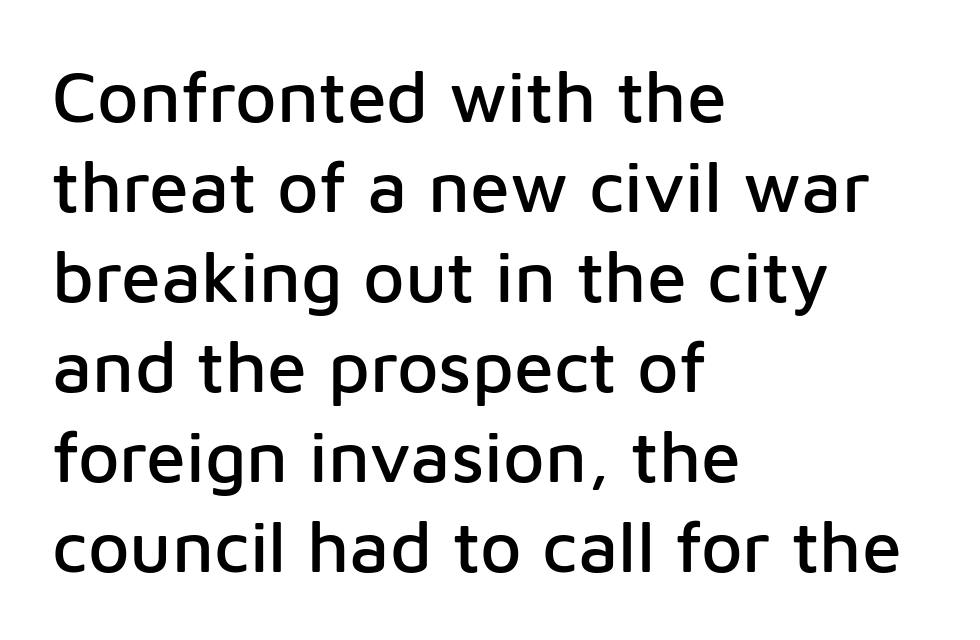
The image shows 72 px sans-serif type, upright; set left-aligned, normal line spacing (1.25x), normal letter spacing, not underlined; low stroke contrast and a medium x-height.
